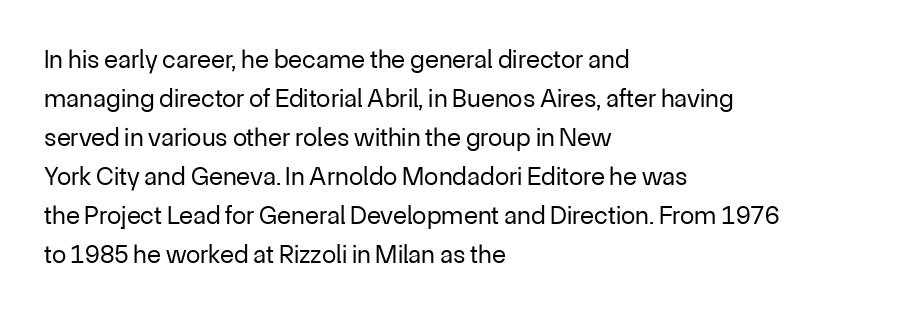
{"italic": "no", "bold": "no", "underline": "no", "align": "left", "line_spacing": "normal", "line_spacing_ratio": 1.5, "letter_spacing": "normal", "letter_spacing_em": 0.0, "glyph_px": 26}
